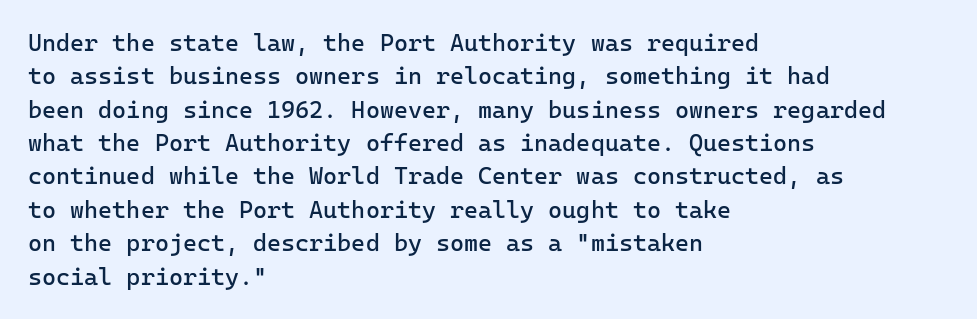
Q: Is the text bold? A: No.
Q: Is the text italic (slanted)? A: No, it is upright.
Q: Is the text underlined? A: No.
Q: How is the paragraph aligned? A: Left-aligned.
Q: Is the spacing between letters normal or unusually wide? A: Normal.
Q: Is the spacing between lines tight, normal or loose? A: Normal.
